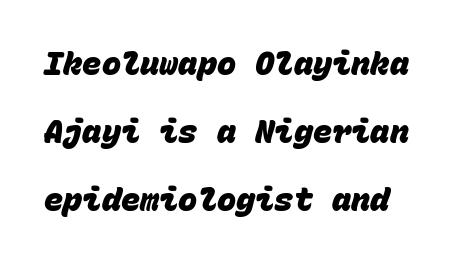
Q: Is the text bold? A: Yes.
Q: Is the typeface a serif or a sans-serif typeface? A: Sans-serif.
Q: Is the text underlined? A: No.
Q: Is the spacing between letters normal or unusually wide? A: Normal.
Q: Is the spacing between lines tight, normal or loose? A: Loose.
Q: Width (condensed, normal, or wide)? A: Normal.
Q: Stroke contrast? A: Low.
Q: x-height? A: Large.
Q: Monospaced? A: Yes.
